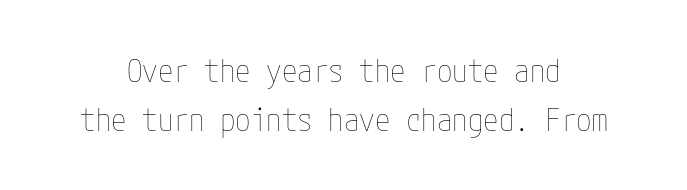
Observe the ordinary spacing: letters are neighbours, not strangers. Leading: standard. Unlike italic type, these characters show no tilt at all. Stems and bowls with no extra thickness — not bold. Decoration check: the copy has no underline.
